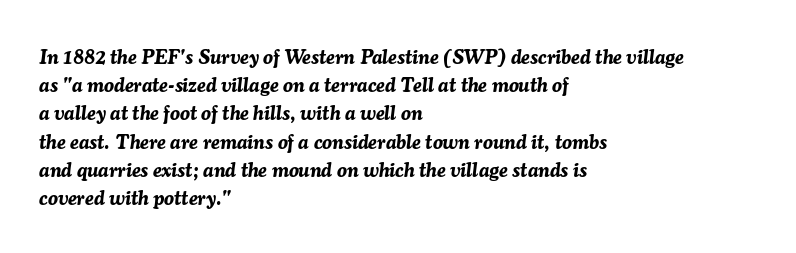
Q: Is the text bold? A: Yes.
Q: Is the text italic (slanted)? A: Yes, it leans right by about 7 degrees.
Q: Is the text underlined? A: No.
Q: How is the paragraph aligned? A: Left-aligned.
Q: Is the spacing between letters normal or unusually wide? A: Normal.
Q: Is the spacing between lines tight, normal or loose? A: Normal.
